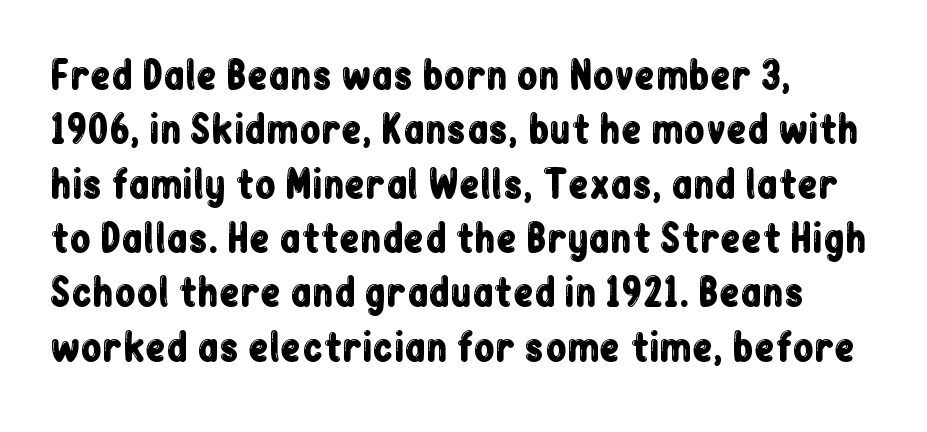
The image shows 38 px condensed sans-serif type, upright; set left-aligned, normal line spacing (1.43x), normal letter spacing, not underlined; low stroke contrast and a medium x-height.
